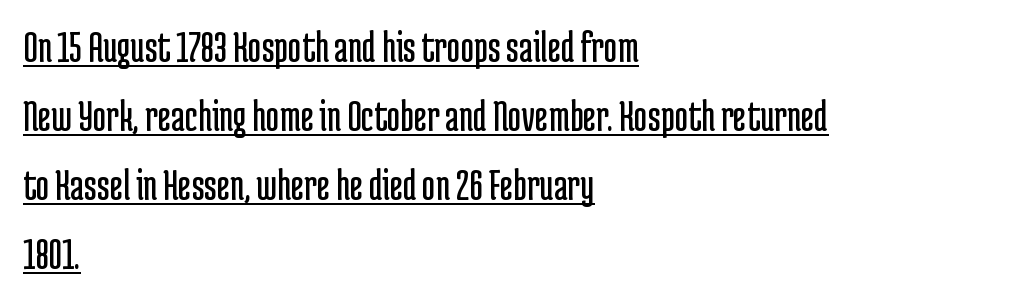
{"serif": "no", "italic": "no", "bold": "no", "weight": "regular", "width": "condensed", "stroke_contrast": "low", "x_height": "medium", "monospaced": "no", "underline": "yes", "align": "left", "line_spacing": "normal", "line_spacing_ratio": 1.5, "letter_spacing": "normal", "letter_spacing_em": 0.0, "glyph_px": 46}
